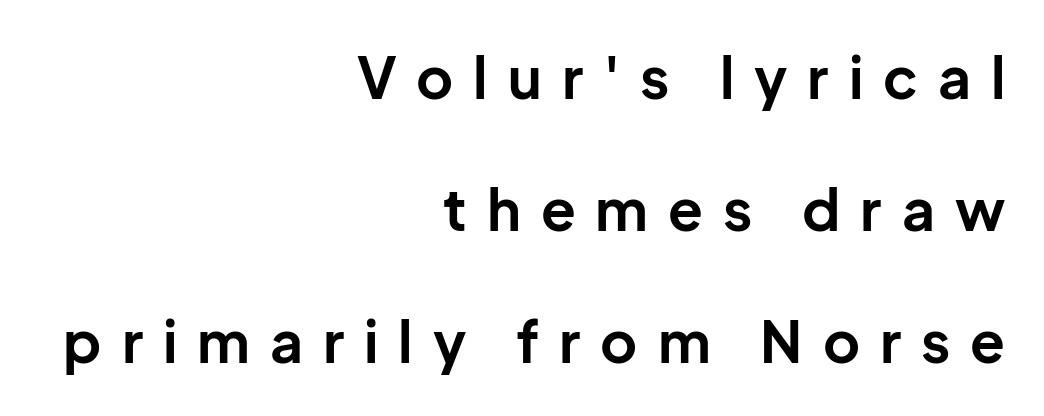
You could only call the tracking loose — the letters float apart. Note the varied advance widths — an 'i' is clearly narrower than an 'm'. A clean baseline with only descenders dipping below it. Is the type bold? Yes — the strokes are clearly thick and heavy. The typesetter chose a ragged-left arrangement here.
